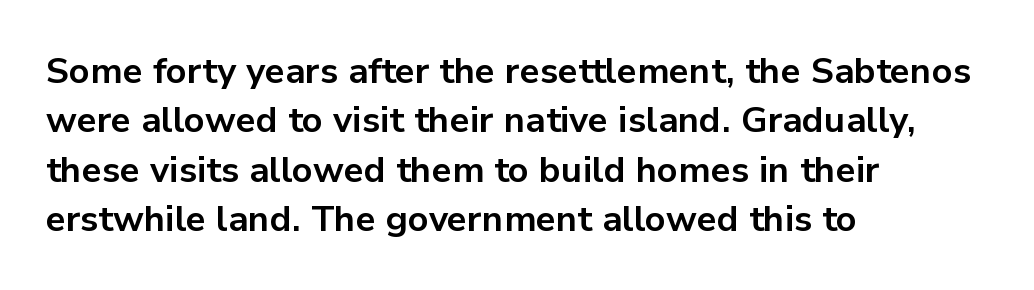
Q: Is the text bold? A: Yes.
Q: Is the text italic (slanted)? A: No, it is upright.
Q: Is the typeface a serif or a sans-serif typeface? A: Sans-serif.
Q: Is the text underlined? A: No.
Q: How is the paragraph aligned? A: Left-aligned.
Q: Is the spacing between letters normal or unusually wide? A: Normal.
Q: Is the spacing between lines tight, normal or loose? A: Normal.
Q: Width (condensed, normal, or wide)? A: Normal.
Q: Stroke contrast? A: Low.
Q: x-height? A: Medium.
Q: Monospaced? A: No.
